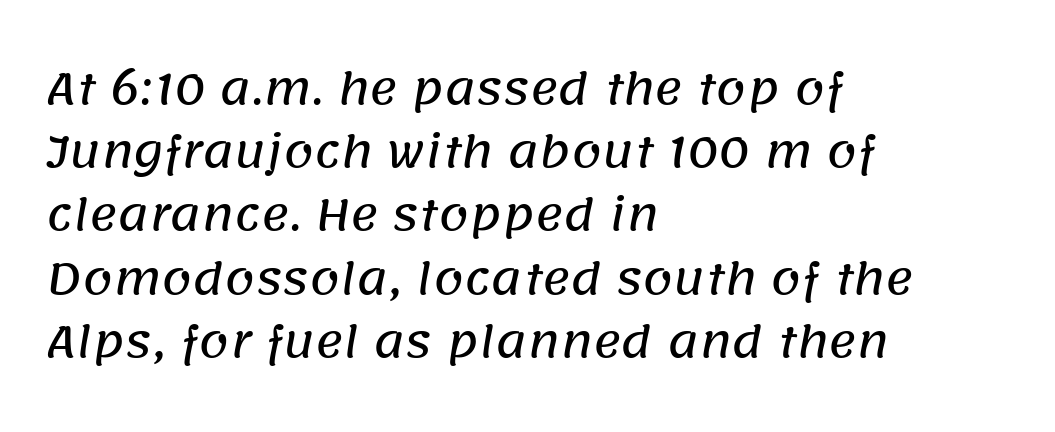
{"serif": "no", "width": "normal", "stroke_contrast": "low", "x_height": "large", "monospaced": "no", "underline": "no", "align": "left", "line_spacing": "normal", "line_spacing_ratio": 1.47, "letter_spacing": "normal", "letter_spacing_em": 0.0, "glyph_px": 43}
